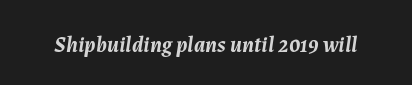
{"italic": "yes", "lean": "right", "slant_degrees": 7, "bold": "yes", "underline": "no", "letter_spacing": "normal", "letter_spacing_em": 0.0, "glyph_px": 22}
